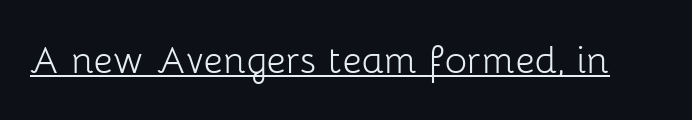
Q: Is the text bold? A: No.
Q: Is the text italic (slanted)? A: No, it is upright.
Q: Is the typeface a serif or a sans-serif typeface? A: Sans-serif.
Q: Is the text underlined? A: Yes.
Q: Is the spacing between letters normal or unusually wide? A: Normal.
Q: Width (condensed, normal, or wide)? A: Normal.
Q: Stroke contrast? A: Low.
Q: x-height? A: Medium.
Q: Monospaced? A: No.
